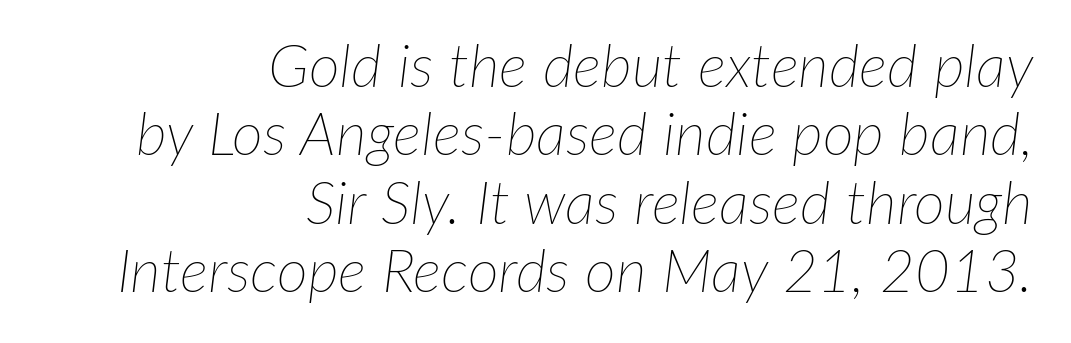
Q: Is the text bold? A: No.
Q: Is the text italic (slanted)? A: Yes, it leans right by about 7 degrees.
Q: Is the text underlined? A: No.
Q: How is the paragraph aligned? A: Right-aligned.
Q: Is the spacing between letters normal or unusually wide? A: Normal.
Q: Is the spacing between lines tight, normal or loose? A: Tight.
Q: Width (condensed, normal, or wide)? A: Normal.
Q: Stroke contrast? A: Low.
Q: x-height? A: Medium.
Q: Monospaced? A: No.
